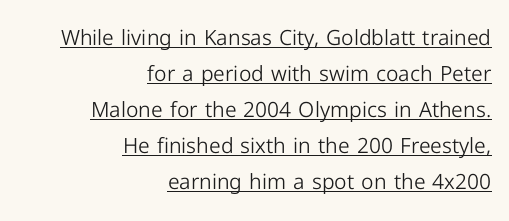
Q: Is the text bold? A: No.
Q: Is the text italic (slanted)? A: No, it is upright.
Q: Is the text underlined? A: Yes.
Q: How is the paragraph aligned? A: Right-aligned.
Q: Is the spacing between letters normal or unusually wide? A: Normal.
